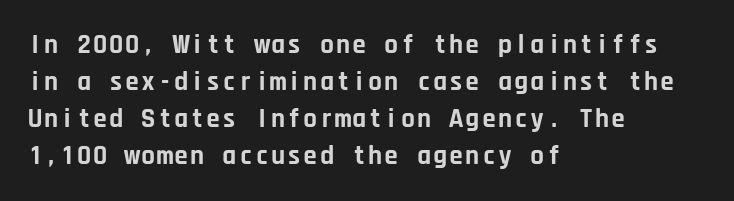
Q: Is the text bold? A: Yes.
Q: Is the text italic (slanted)? A: No, it is upright.
Q: Is the text underlined? A: No.
Q: How is the paragraph aligned? A: Left-aligned.
Q: Is the spacing between letters normal or unusually wide? A: Normal.
Q: Is the spacing between lines tight, normal or loose? A: Normal.
